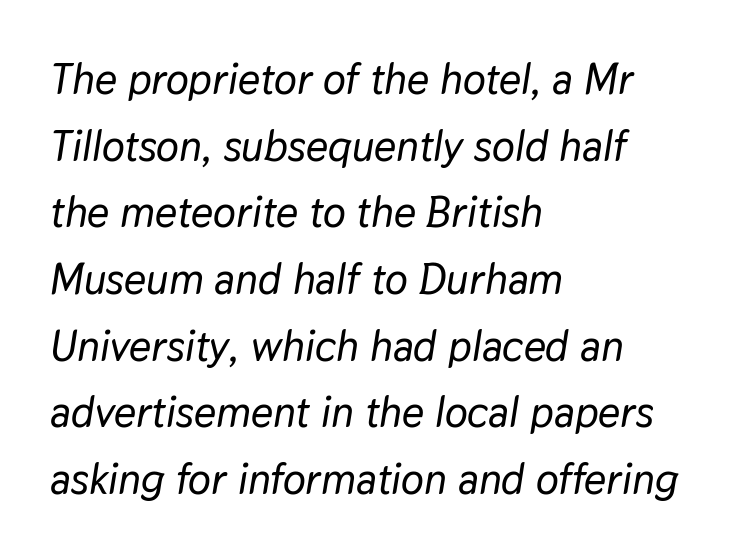
Q: Is the text italic (slanted)? A: Yes, it leans right by about 9 degrees.
Q: Is the text underlined? A: No.
Q: How is the paragraph aligned? A: Left-aligned.
Q: Is the spacing between letters normal or unusually wide? A: Normal.
Q: Is the spacing between lines tight, normal or loose? A: Normal.
Q: Width (condensed, normal, or wide)? A: Normal.
Q: Stroke contrast? A: Low.
Q: x-height? A: Medium.
Q: Monospaced? A: No.
